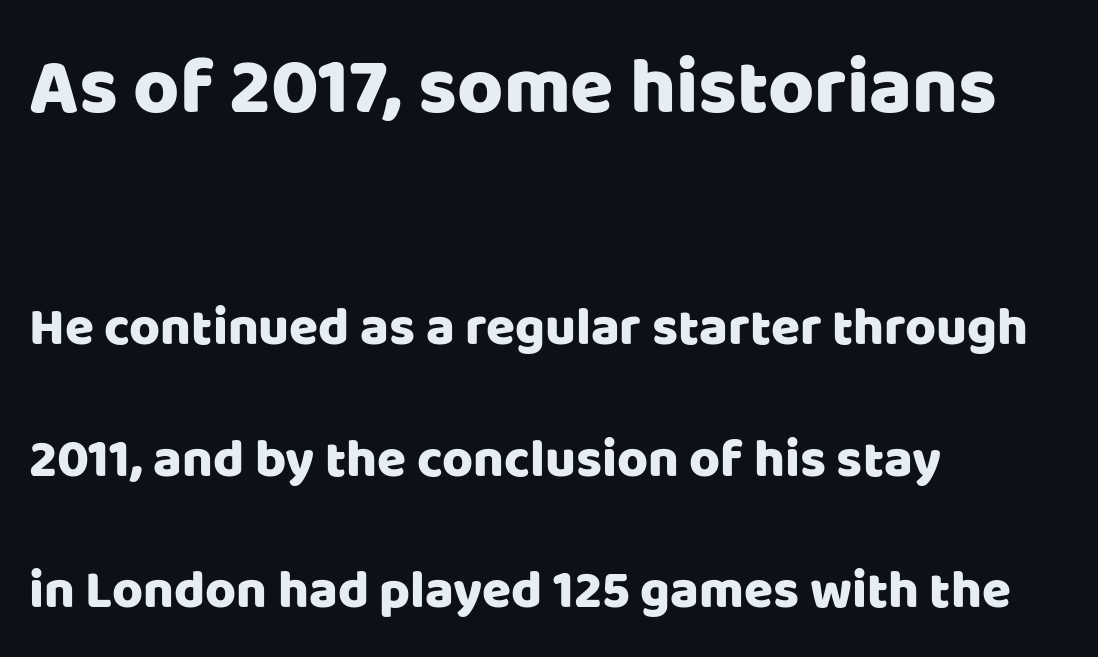
{"serif": "no", "italic": "no", "width": "normal", "stroke_contrast": "low", "x_height": "large", "monospaced": "no", "underline": "no", "align": "left", "line_spacing": "loose", "line_spacing_ratio": 2.48, "letter_spacing": "normal", "letter_spacing_em": 0.0, "larger_block": "first", "size_ratio": 1.49, "glyph_px": 79}
